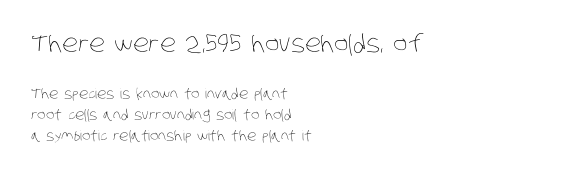
{"bold": "no", "underline": "no", "align": "left", "line_spacing": "normal", "line_spacing_ratio": 1.49, "letter_spacing": "normal", "letter_spacing_em": 0.0, "larger_block": "first", "size_ratio": 1.71, "glyph_px": 24}
